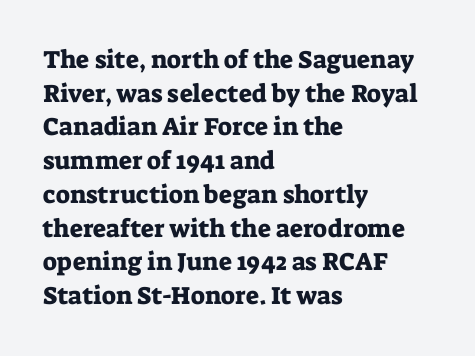
Q: Is the text italic (slanted)? A: No, it is upright.
Q: Is the text underlined? A: No.
Q: How is the paragraph aligned? A: Left-aligned.
Q: Is the spacing between letters normal or unusually wide? A: Normal.
Q: Is the spacing between lines tight, normal or loose? A: Normal.
